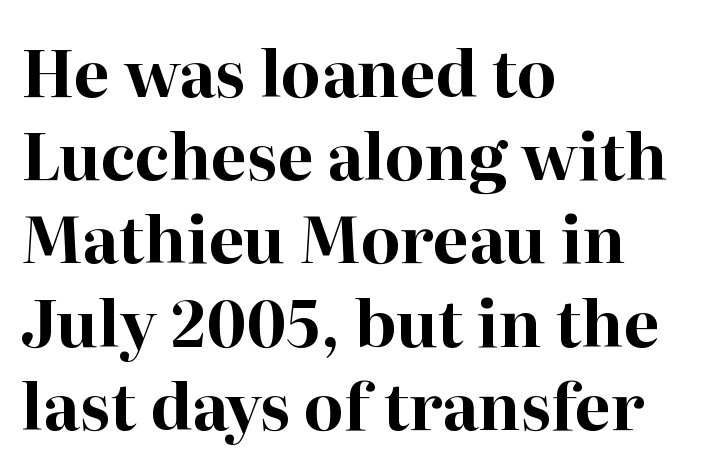
The image shows 64 px bold serif type, upright; set left-aligned, normal line spacing (1.3x), normal letter spacing, not underlined; high stroke contrast and a medium x-height.
